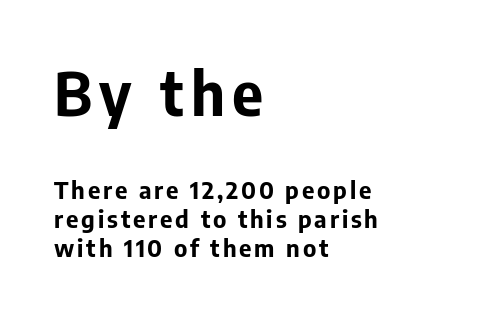
Grotesque or geometric, the face here clearly has no serifs. What weight is shown? A full bold with thick strokes. No italicization has been applied; the sample stays upright. Spacing verdict: proportional, widths tailored to each character.
